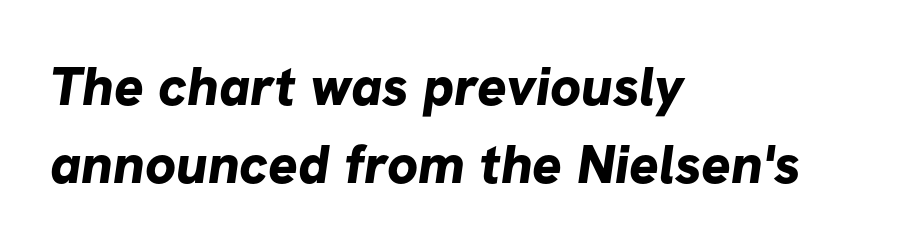
The image shows 55 px bold sans-serif type; set left-aligned, normal line spacing (1.42x), normal letter spacing, not underlined; low stroke contrast and a medium x-height.
